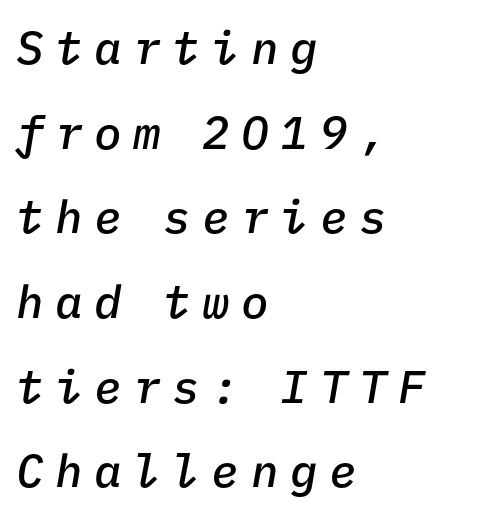
The image shows 46 px semibold type, italic (leaning right), monospaced; set left-aligned, line spacing 1.84x, unusually wide letter spacing (+0.25 em), not underlined; low stroke contrast and a medium x-height.
